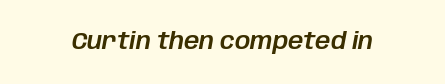
The image shows 24 px text type, italic (leaning right); set normal letter spacing, not underlined.
